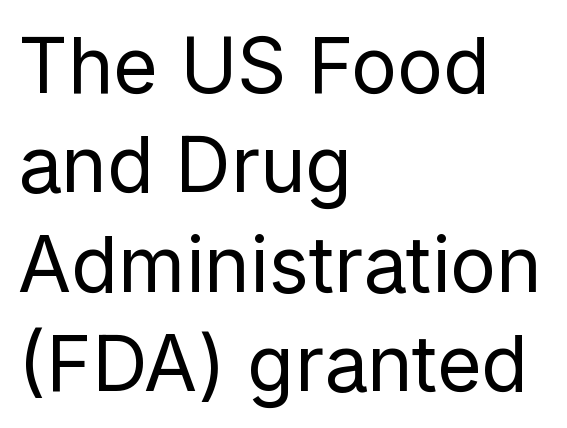
{"serif": "no", "italic": "no", "bold": "no", "weight": "regular", "width": "normal", "stroke_contrast": "low", "x_height": "medium", "monospaced": "no", "underline": "no", "align": "left", "line_spacing": "normal", "line_spacing_ratio": 1.29, "letter_spacing": "normal", "letter_spacing_em": 0.0, "glyph_px": 77}
